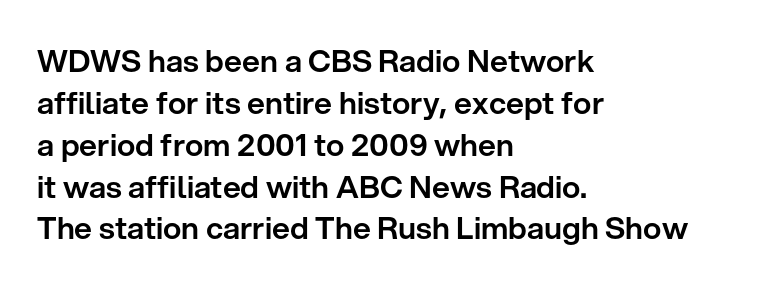
{"serif": "no", "italic": "no", "width": "normal", "stroke_contrast": "low", "x_height": "medium", "monospaced": "no", "underline": "no", "align": "left", "line_spacing": "normal", "line_spacing_ratio": 1.35, "letter_spacing": "normal", "letter_spacing_em": 0.0, "glyph_px": 31}
